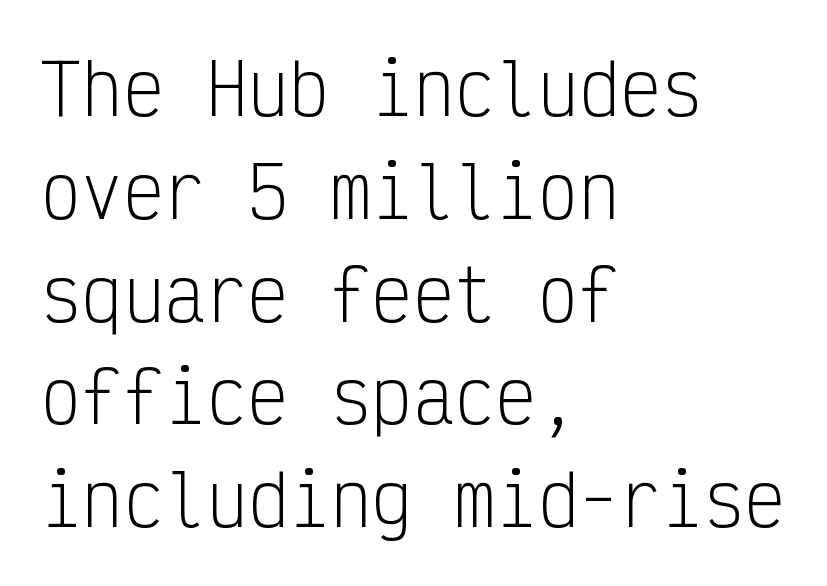
The image shows 69 px light, condensed sans-serif type, upright, monospaced; set left-aligned, normal line spacing (1.49x), normal letter spacing, not underlined; low stroke contrast and a medium x-height.
